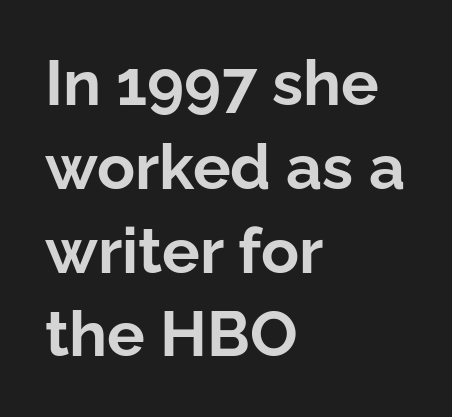
The horizontal fit of the characters is conventional and even. The letters carry no serifs — their stems end cleanly without finishing strokes. Bare-footed words on every line. A typesetter would call this proportional, since set widths differ per character.
